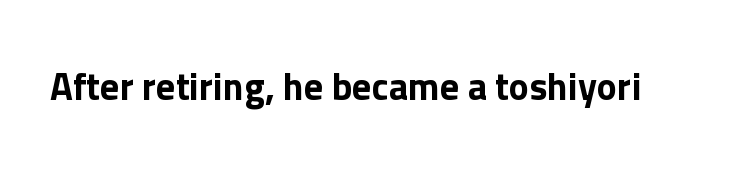
Q: Is the text italic (slanted)? A: No, it is upright.
Q: Is the typeface a serif or a sans-serif typeface? A: Sans-serif.
Q: Is the text underlined? A: No.
Q: Is the spacing between letters normal or unusually wide? A: Normal.
Q: Width (condensed, normal, or wide)? A: Normal.
Q: Stroke contrast? A: Low.
Q: x-height? A: Medium.
Q: Monospaced? A: No.
